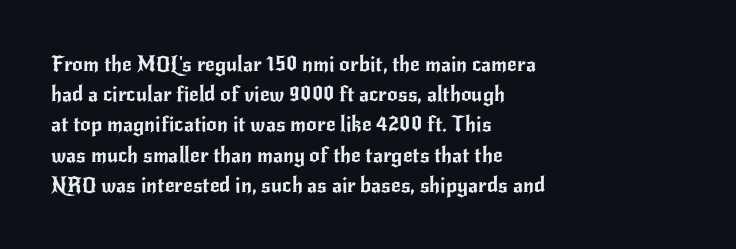
The image shows 21 px text type, upright; set left-aligned, normal line spacing (1.44x), normal letter spacing, not underlined.
